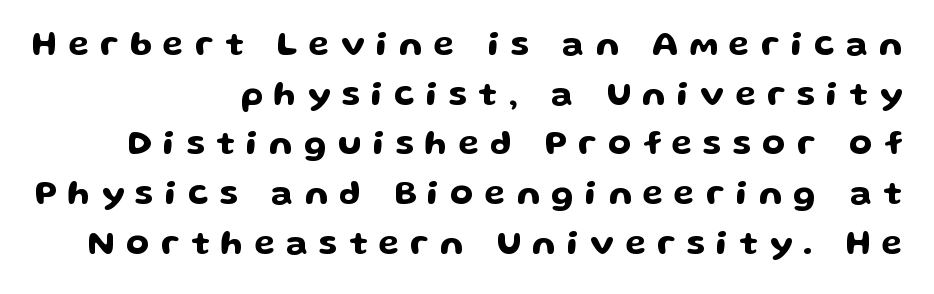
The image shows 34 px wide sans-serif type, upright; set right-aligned, normal line spacing (1.46x), unusually wide letter spacing (+0.33 em), not underlined; low stroke contrast and a medium x-height.
